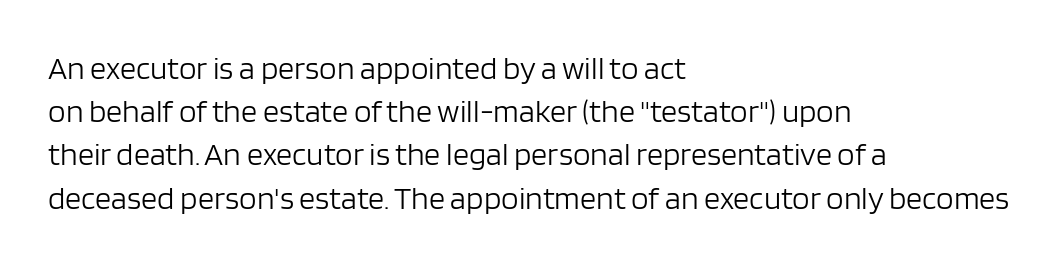
{"serif": "no", "italic": "no", "bold": "no", "weight": "light", "width": "normal", "stroke_contrast": "low", "x_height": "large", "monospaced": "no", "underline": "no", "align": "left", "line_spacing": "normal", "line_spacing_ratio": 1.35, "letter_spacing": "normal", "letter_spacing_em": 0.0, "glyph_px": 32}
